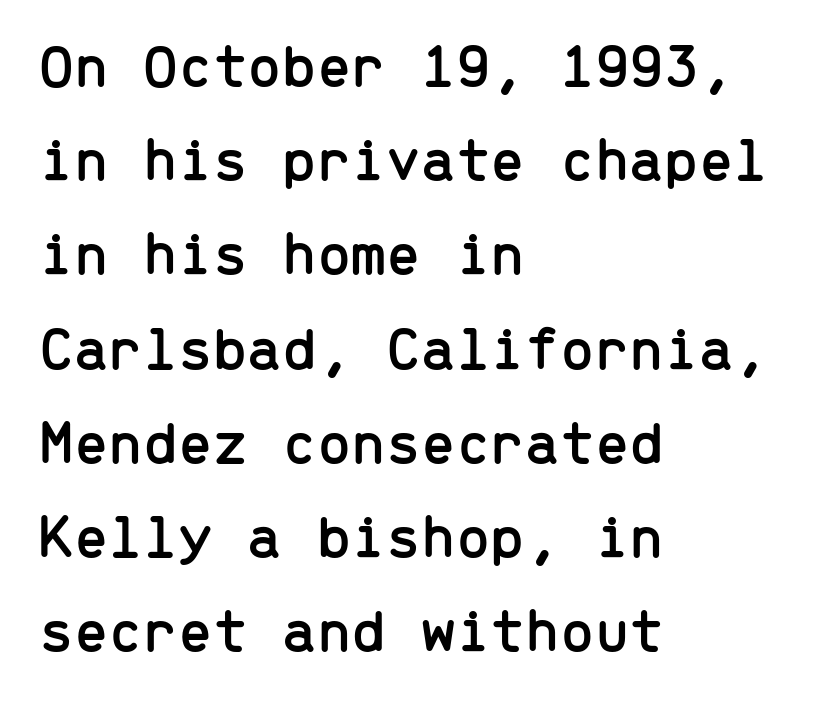
The image shows 62 px sans-serif type, upright, monospaced; set left-aligned, normal line spacing (1.52x), normal letter spacing, not underlined; low stroke contrast and a medium x-height.
